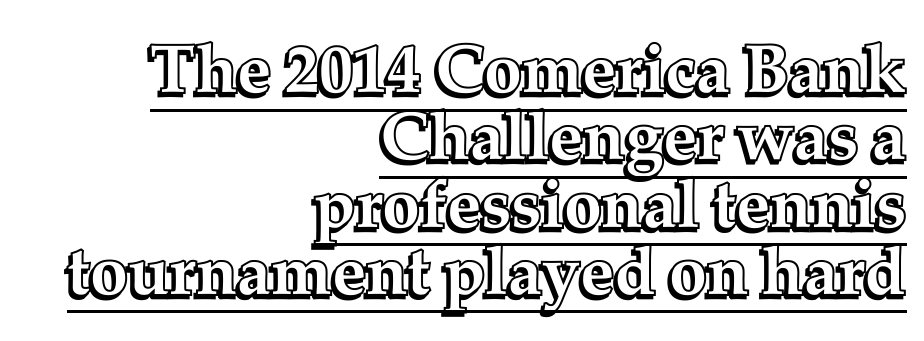
{"italic": "no", "width": "normal", "x_height": "medium", "monospaced": "no", "underline": "yes", "align": "right", "line_spacing": "tight", "line_spacing_ratio": 0.99, "letter_spacing": "normal", "letter_spacing_em": 0.0, "glyph_px": 68}
